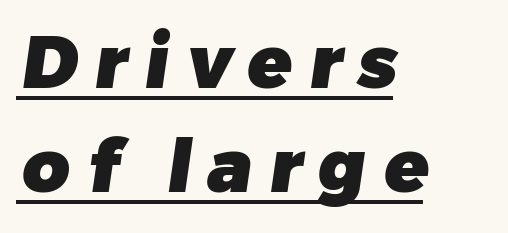
{"serif": "no", "bold": "yes", "weight": "heavy", "width": "normal", "stroke_contrast": "low", "x_height": "medium", "monospaced": "no", "underline": "yes", "align": "left", "line_spacing": "normal", "line_spacing_ratio": 1.42, "letter_spacing": "wide", "letter_spacing_em": 0.23, "glyph_px": 73}
